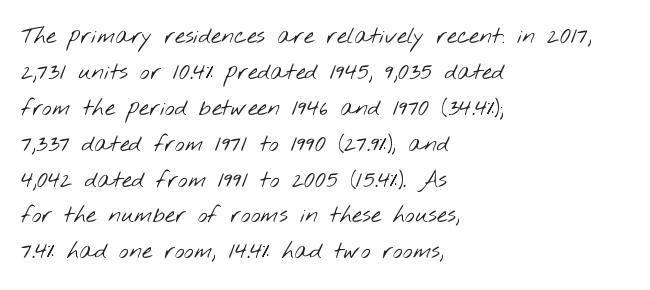
{"bold": "no", "underline": "no", "align": "left", "line_spacing": "normal", "line_spacing_ratio": 1.56, "letter_spacing": "normal", "letter_spacing_em": 0.0, "glyph_px": 23}
